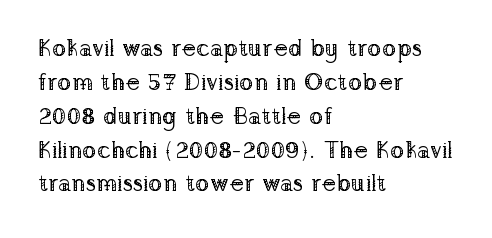
The image shows 24 px text type, upright; set left-aligned, normal line spacing (1.41x), normal letter spacing, not underlined.
